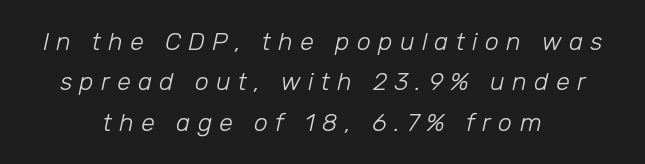
The image shows 25 px text type, italic (leaning right); set centered, normal line spacing (1.62x), unusually wide letter spacing (+0.29 em), not underlined.
